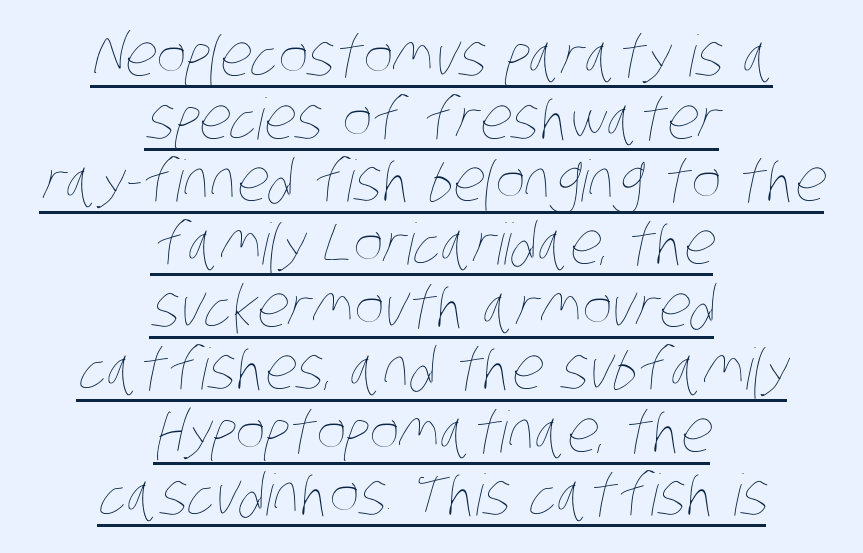
Q: Is the text bold? A: No.
Q: Is the text underlined? A: Yes.
Q: How is the paragraph aligned? A: Centered.
Q: Is the spacing between letters normal or unusually wide? A: Normal.
Q: Is the spacing between lines tight, normal or loose? A: Tight.
Q: Width (condensed, normal, or wide)? A: Condensed.
Q: Stroke contrast? A: Low.
Q: x-height? A: Large.
Q: Monospaced? A: No.
